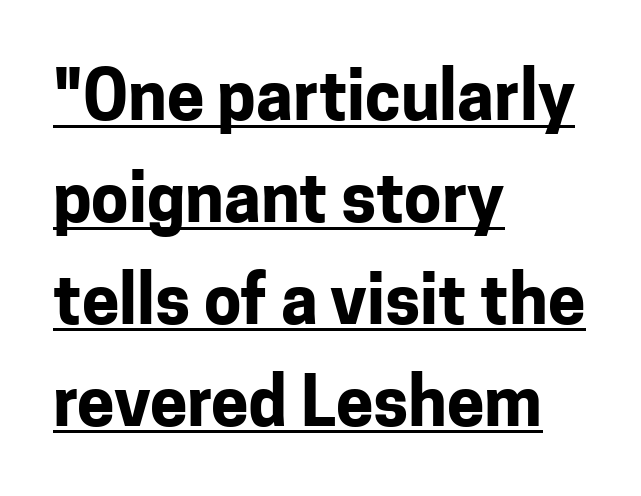
{"serif": "no", "italic": "no", "bold": "yes", "weight": "bold", "width": "normal", "stroke_contrast": "low", "x_height": "medium", "monospaced": "no", "underline": "yes", "align": "left", "line_spacing": "normal", "line_spacing_ratio": 1.52, "letter_spacing": "normal", "letter_spacing_em": 0.0, "glyph_px": 67}
